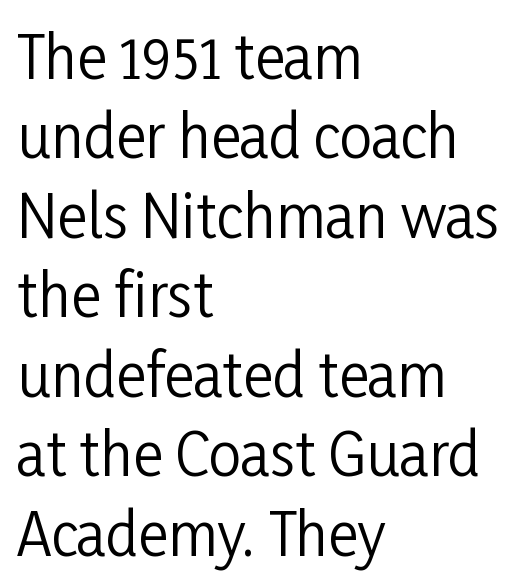
Q: Is the text bold? A: No.
Q: Is the text italic (slanted)? A: No, it is upright.
Q: Is the typeface a serif or a sans-serif typeface? A: Sans-serif.
Q: Is the text underlined? A: No.
Q: How is the paragraph aligned? A: Left-aligned.
Q: Is the spacing between letters normal or unusually wide? A: Normal.
Q: Is the spacing between lines tight, normal or loose? A: Normal.
Q: Width (condensed, normal, or wide)? A: Condensed.
Q: Stroke contrast? A: Low.
Q: x-height? A: Medium.
Q: Monospaced? A: No.
